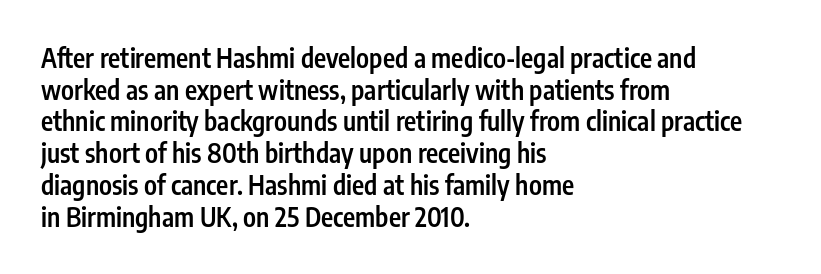
{"italic": "no", "bold": "semi", "underline": "no", "align": "left", "line_spacing_ratio": 1.22, "letter_spacing": "normal", "letter_spacing_em": 0.0, "glyph_px": 26}
